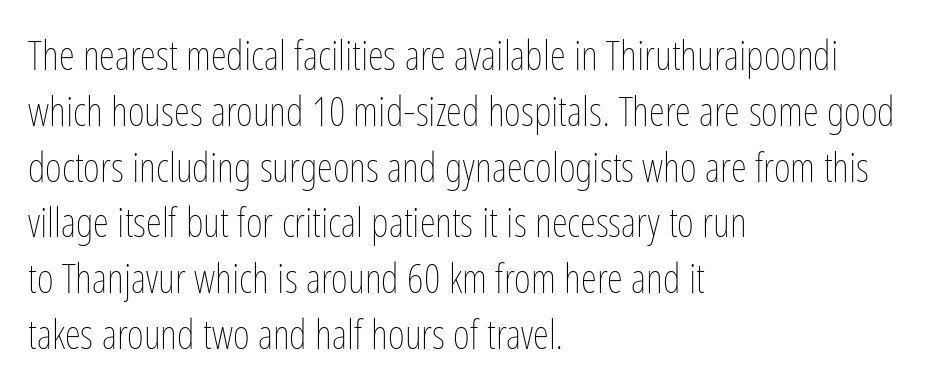
Q: Is the text bold? A: No.
Q: Is the text italic (slanted)? A: No, it is upright.
Q: Is the text underlined? A: No.
Q: How is the paragraph aligned? A: Left-aligned.
Q: Is the spacing between letters normal or unusually wide? A: Normal.
Q: Is the spacing between lines tight, normal or loose? A: Normal.
Q: Width (condensed, normal, or wide)? A: Condensed.
Q: Stroke contrast? A: Low.
Q: x-height? A: Medium.
Q: Monospaced? A: No.
